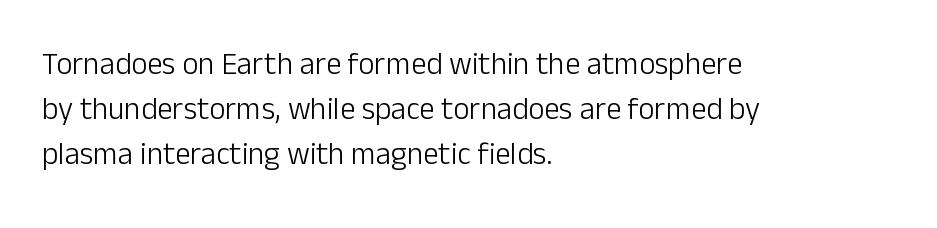
Q: Is the text bold? A: No.
Q: Is the text italic (slanted)? A: No, it is upright.
Q: Is the typeface a serif or a sans-serif typeface? A: Sans-serif.
Q: Is the text underlined? A: No.
Q: How is the paragraph aligned? A: Left-aligned.
Q: Is the spacing between letters normal or unusually wide? A: Normal.
Q: Is the spacing between lines tight, normal or loose? A: Normal.
Q: Width (condensed, normal, or wide)? A: Normal.
Q: Stroke contrast? A: Low.
Q: x-height? A: Medium.
Q: Monospaced? A: No.
